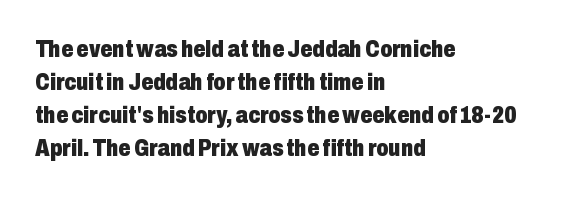
These lines keep a tight, regular rhythm from letter to letter. Heavy-handed strokes throughout: this text is bold. A normal amount of white space separates one row of letters from the next. The font's upright variant was chosen for this text. The string is rendered with underlining switched off. Which margin do the lines hug? The left one — the right edge is uneven.
